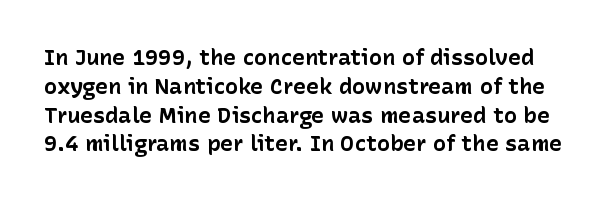
Q: Is the text bold? A: Yes.
Q: Is the text italic (slanted)? A: No, it is upright.
Q: Is the text underlined? A: No.
Q: Is the spacing between letters normal or unusually wide? A: Normal.
Q: Is the spacing between lines tight, normal or loose? A: Normal.
